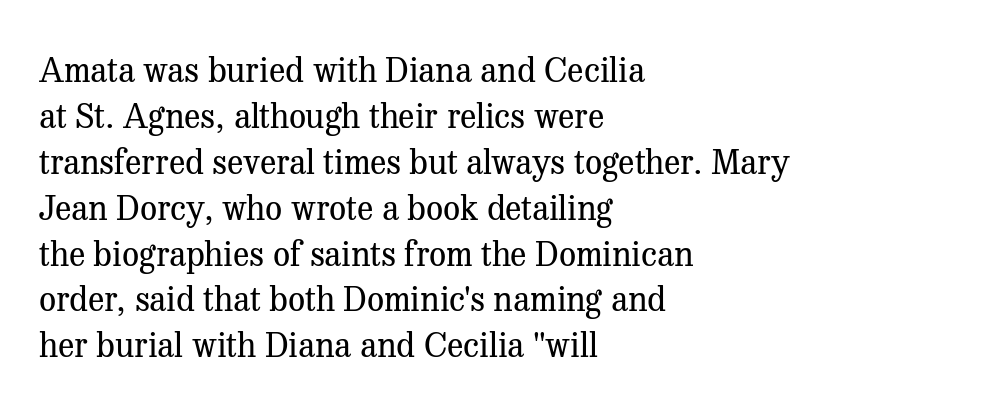
Font category for this specimen: serif. The paragraph shown leans on its left margin. The passage shown stacks its lines at a standard gap. Spacing between characters is what you'd get straight out of the box. Posture: vertical.
